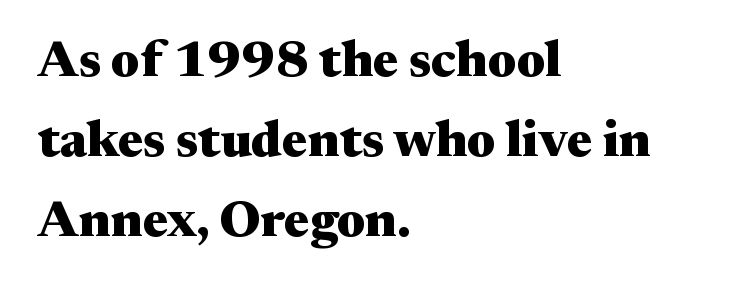
{"serif": "yes", "italic": "no", "bold": "yes", "weight": "heavy", "width": "wide", "stroke_contrast": "medium", "x_height": "medium", "monospaced": "no", "underline": "no", "align": "left", "line_spacing": "normal", "line_spacing_ratio": 1.57, "letter_spacing": "normal", "letter_spacing_em": 0.0, "glyph_px": 51}
